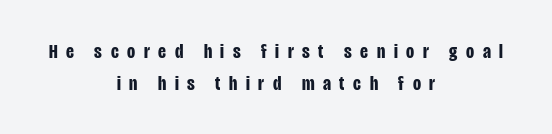
Rule under the text: the space is simply empty. You can tell it's not italic because the verticals are truly vertical. The lines sit at an ordinary, default distance from one another. Does the copy run flush right? No — it is centered line by line. Is the letter spacing exaggerated? Yes — the characters are pushed far apart. Strong, thick strokes mark this as bold type.
